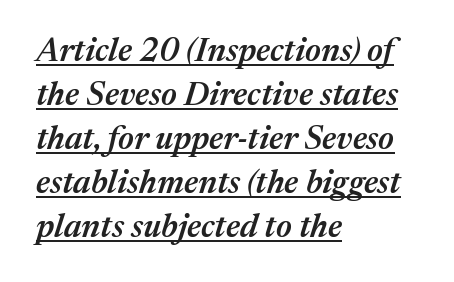
{"italic": "yes", "lean": "right", "slant_degrees": 17, "bold": "semi", "weight": "semibold", "width": "normal", "stroke_contrast": "medium", "x_height": "medium", "monospaced": "no", "underline": "yes", "align": "left", "line_spacing": "normal", "line_spacing_ratio": 1.33, "letter_spacing": "normal", "letter_spacing_em": 0.0, "glyph_px": 33}
